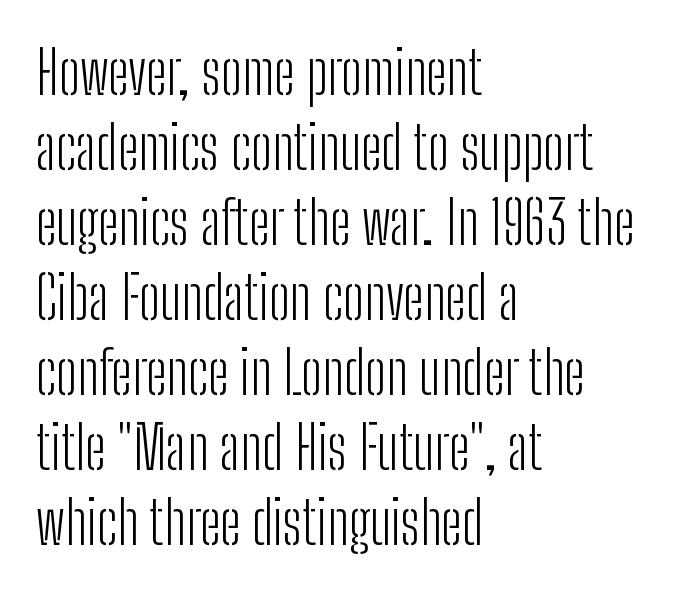
Decoration check: the copy has no underline. Posture: upright roman. What's the leading like? Ordinary, nothing unusual. You could call the tracking neutral — neither tight nor loose. The passage shown is not bold in any degree. Note the varied advance widths — an 'i' is clearly narrower than an 'm'.
